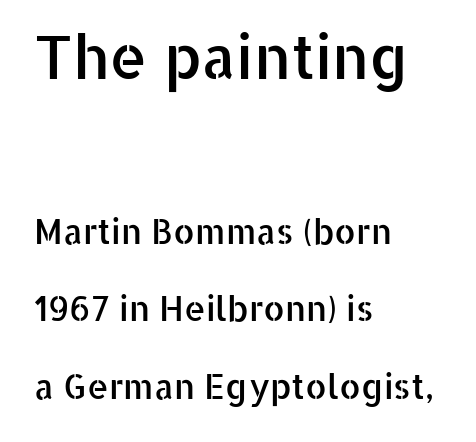
{"serif": "no", "italic": "no", "width": "normal", "stroke_contrast": "low", "x_height": "medium", "monospaced": "no", "underline": "no", "align": "left", "line_spacing": "loose", "line_spacing_ratio": 2.27, "letter_spacing": "normal", "letter_spacing_em": 0.0, "larger_block": "first", "size_ratio": 1.76, "glyph_px": 60}
